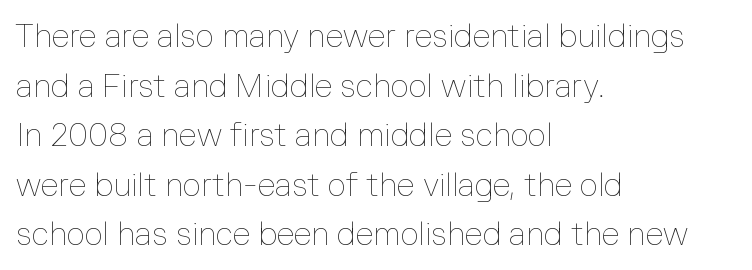
The image shows 32 px thin type, upright; set left-aligned, normal line spacing (1.55x), normal letter spacing, not underlined; low stroke contrast and a medium x-height.
